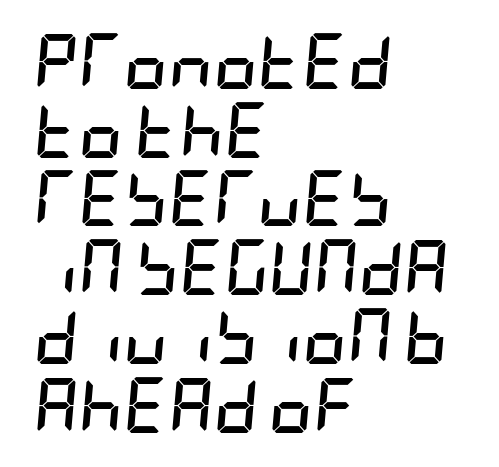
The image shows 55 px semibold, condensed type, italic (leaning right); set left-aligned, normal line spacing (1.25x), normal letter spacing, not underlined; low stroke contrast and a large x-height.
